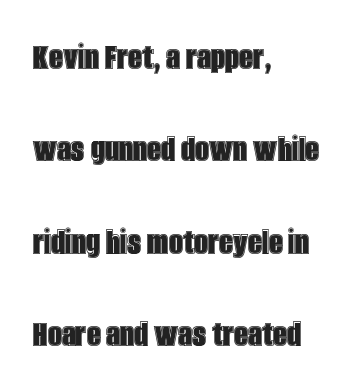
{"italic": "no", "width": "condensed", "x_height": "large", "monospaced": "no", "underline": "no", "align": "left", "line_spacing": "loose", "line_spacing_ratio": 2.37, "letter_spacing": "normal", "letter_spacing_em": 0.0, "glyph_px": 39}
